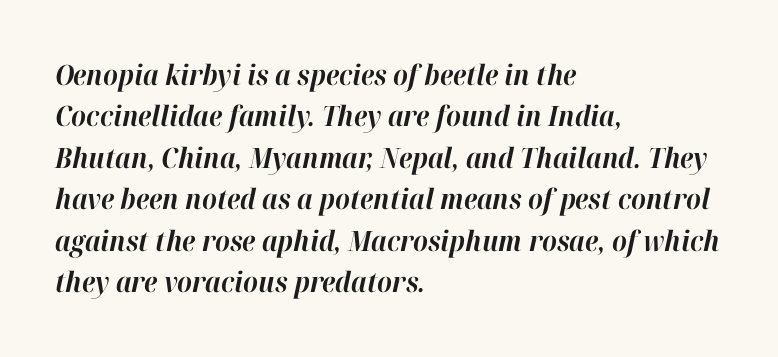
Q: Is the text bold? A: Yes.
Q: Is the text italic (slanted)? A: Yes, it leans right by about 12 degrees.
Q: Is the text underlined? A: No.
Q: How is the paragraph aligned? A: Left-aligned.
Q: Is the spacing between letters normal or unusually wide? A: Normal.
Q: Is the spacing between lines tight, normal or loose? A: Normal.
Q: Width (condensed, normal, or wide)? A: Normal.
Q: Stroke contrast? A: High.
Q: x-height? A: Medium.
Q: Monospaced? A: No.
